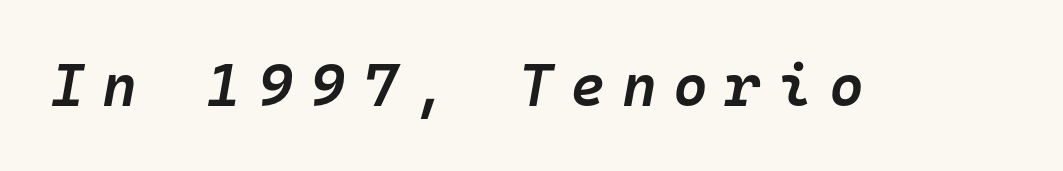
The face used here is monospaced, like something from a code editor. Just letters on the line, the space beneath them empty. The specimen reads as italic at a glance. This rendering widens character spacing well past its baseline value.
